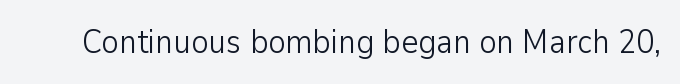
The image shows 33 px light sans-serif type, upright; set normal letter spacing, not underlined; low stroke contrast and a medium x-height.
